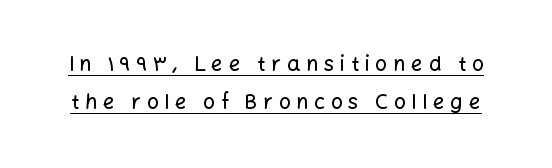
The lettering is marked with a stroke running underneath it. Spacing between characters has been opened up far beyond the box default. The typography opts for an upright posture over an oblique one.
